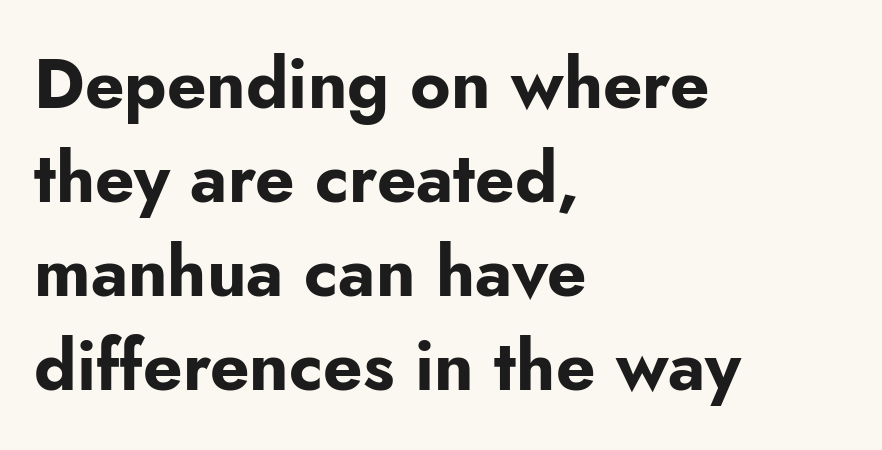
The image shows 69 px bold sans-serif type, upright; set left-aligned, normal line spacing (1.36x), normal letter spacing, not underlined; low stroke contrast and a small x-height.
